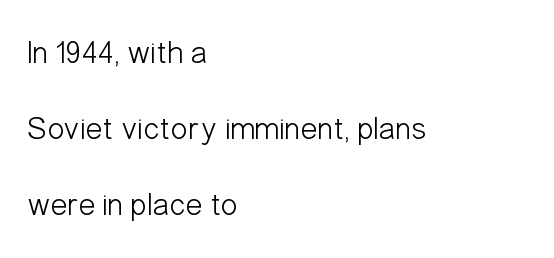
The face used here is rendered with its standard letterfit. Type style note: lacks serifs. Rendered with straight, roman letterforms. Bare-footed words on every line.
